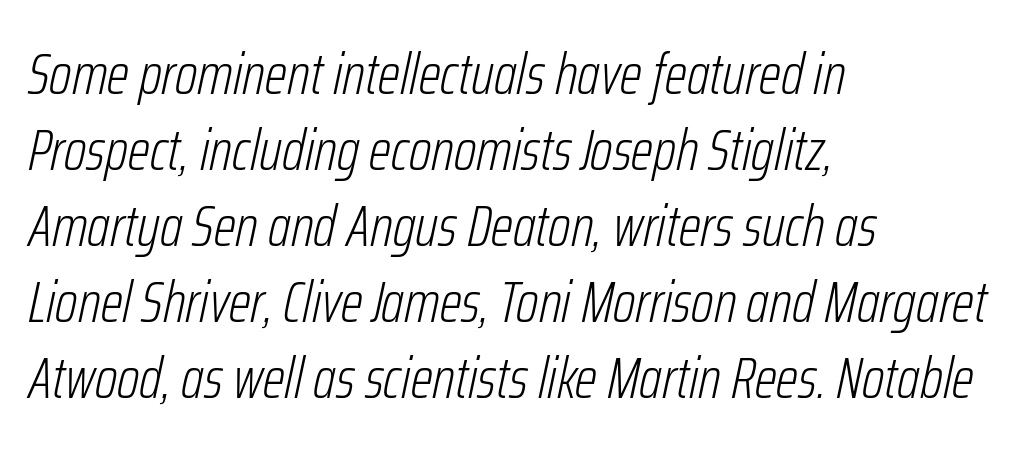
The image shows 58 px light, condensed type, italic (leaning right); set left-aligned, normal line spacing (1.31x), normal letter spacing, not underlined; low stroke contrast and a medium x-height.
